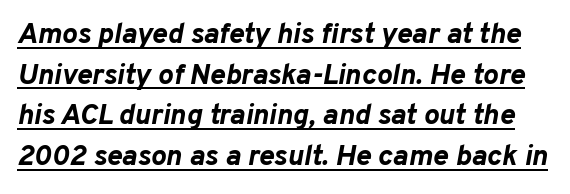
Emphasis is given by a line drawn under the lettering. There's an unmistakable incline to the writing here. Think of a printed novel: that variable character pitch is what you see here. The type is set solid horizontally, with unmodified tracking. Emphasis by weight is at full strength: bold.
